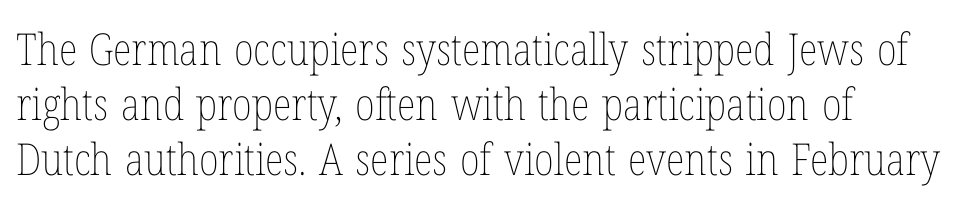
{"italic": "no", "bold": "no", "weight": "thin", "width": "condensed", "stroke_contrast": "low", "x_height": "medium", "monospaced": "no", "underline": "no", "line_spacing": "normal", "line_spacing_ratio": 1.25, "letter_spacing": "normal", "letter_spacing_em": 0.0, "glyph_px": 44}
